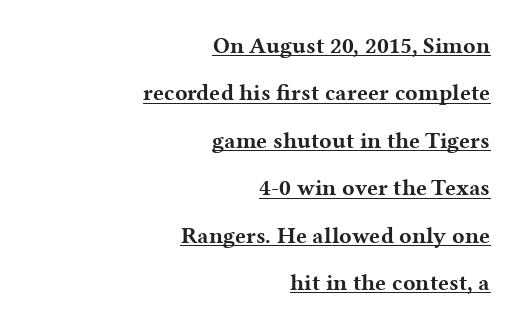
Q: Is the text bold? A: Yes.
Q: Is the text italic (slanted)? A: No, it is upright.
Q: Is the text underlined? A: Yes.
Q: How is the paragraph aligned? A: Right-aligned.
Q: Is the spacing between letters normal or unusually wide? A: Normal.
Q: Is the spacing between lines tight, normal or loose? A: Loose.
